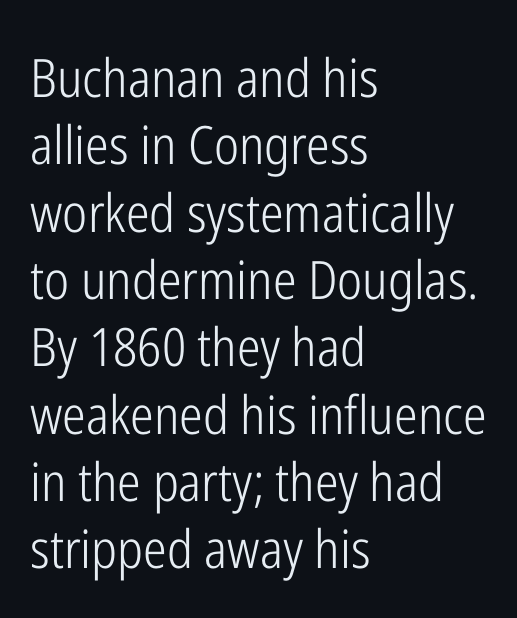
Q: Is the text bold? A: No.
Q: Is the text italic (slanted)? A: No, it is upright.
Q: Is the typeface a serif or a sans-serif typeface? A: Sans-serif.
Q: Is the text underlined? A: No.
Q: How is the paragraph aligned? A: Left-aligned.
Q: Is the spacing between letters normal or unusually wide? A: Normal.
Q: Is the spacing between lines tight, normal or loose? A: Normal.
Q: Width (condensed, normal, or wide)? A: Condensed.
Q: Stroke contrast? A: Low.
Q: x-height? A: Medium.
Q: Monospaced? A: No.
